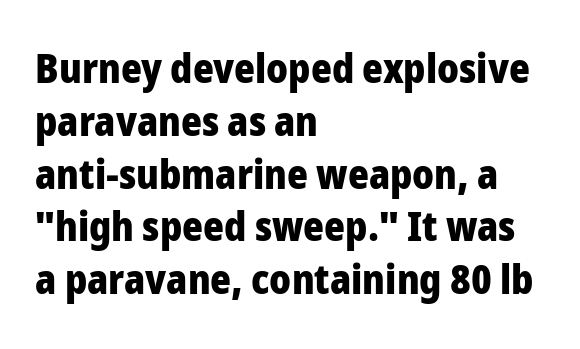
The type sits square on the baseline with zero lean. Its strokes are broad and dark, the hallmark of bold type. Varying glyph widths throughout — classic text-font behaviour. This sample keeps an unexceptional amount of space between lines.
